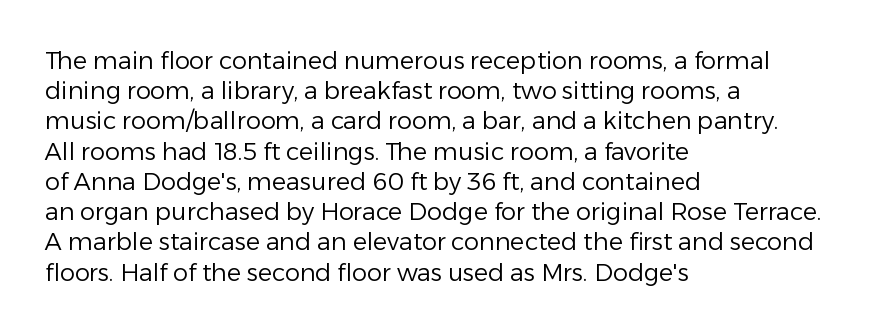
The weight would be labelled regular, book, light, or lighter still. Every stem runs plumb, perpendicular to the baseline. Descender tails drop into unmarked territory. One glance says typical: line gaps are just what's usual.
